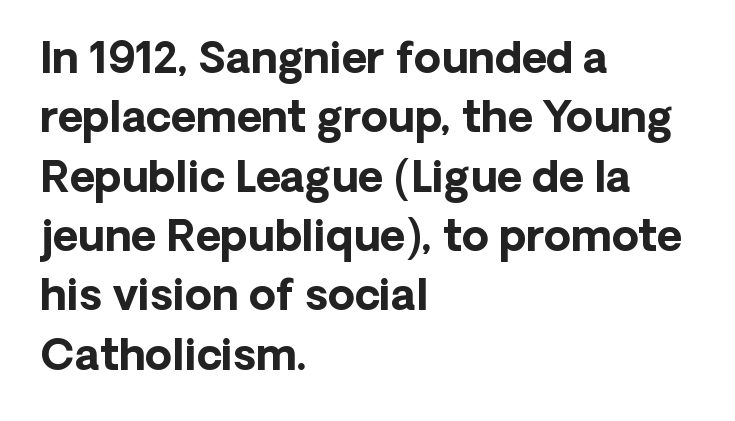
The image shows 43 px bold sans-serif type, upright; set left-aligned, normal line spacing (1.38x), normal letter spacing, not underlined; low stroke contrast and a medium x-height.
